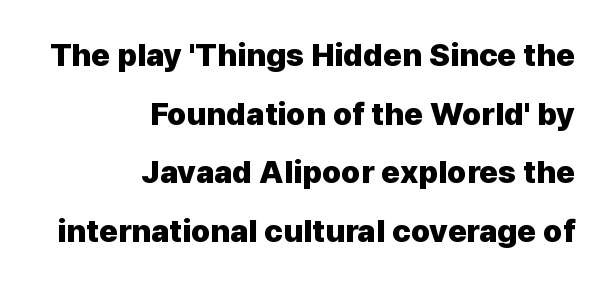
{"serif": "no", "italic": "no", "bold": "yes", "weight": "heavy", "width": "normal", "stroke_contrast": "low", "x_height": "medium", "monospaced": "no", "underline": "no", "align": "right", "line_spacing_ratio": 1.83, "letter_spacing": "normal", "letter_spacing_em": 0.0, "glyph_px": 32}
